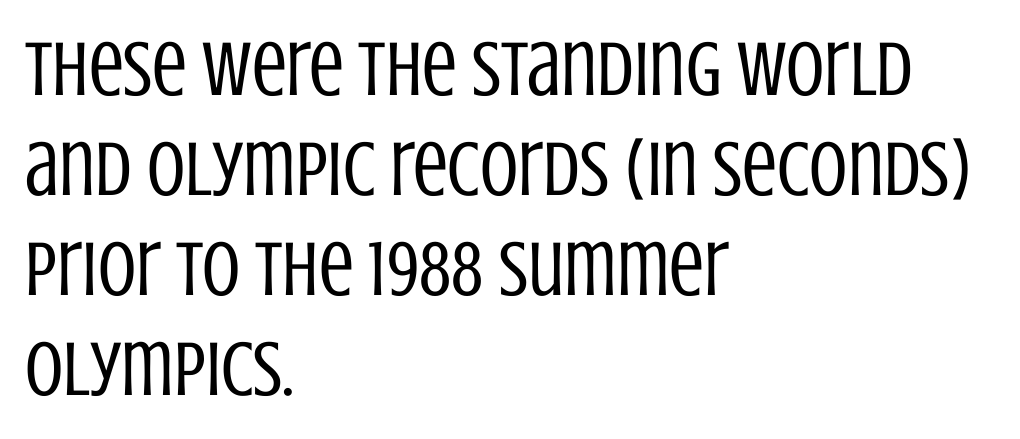
Q: Is the text bold? A: No.
Q: Is the text italic (slanted)? A: No, it is upright.
Q: Is the typeface a serif or a sans-serif typeface? A: Sans-serif.
Q: Is the text underlined? A: No.
Q: How is the paragraph aligned? A: Left-aligned.
Q: Is the spacing between letters normal or unusually wide? A: Normal.
Q: Is the spacing between lines tight, normal or loose? A: Normal.
Q: Width (condensed, normal, or wide)? A: Condensed.
Q: Stroke contrast? A: Low.
Q: x-height? A: Large.
Q: Monospaced? A: No.
